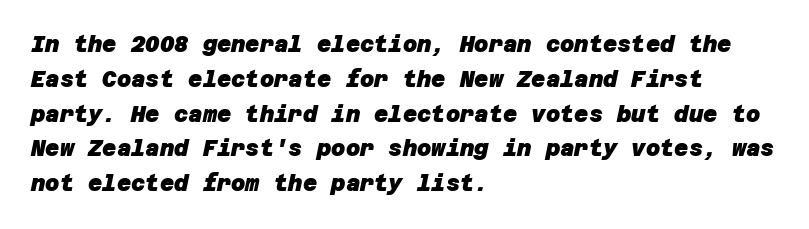
Q: Is the text bold? A: Yes.
Q: Is the text underlined? A: No.
Q: How is the paragraph aligned? A: Left-aligned.
Q: Is the spacing between letters normal or unusually wide? A: Normal.
Q: Is the spacing between lines tight, normal or loose? A: Normal.
